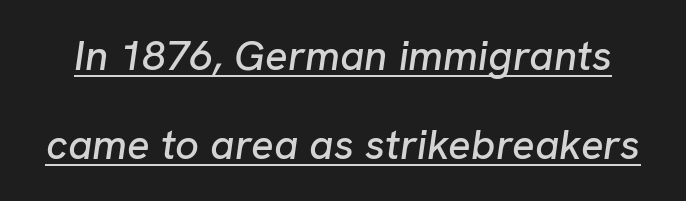
Q: Is the text italic (slanted)? A: Yes, it leans right by about 8 degrees.
Q: Is the text underlined? A: Yes.
Q: Is the spacing between letters normal or unusually wide? A: Normal.
Q: Is the spacing between lines tight, normal or loose? A: Loose.
Q: Width (condensed, normal, or wide)? A: Normal.
Q: Stroke contrast? A: Low.
Q: x-height? A: Medium.
Q: Monospaced? A: No.
